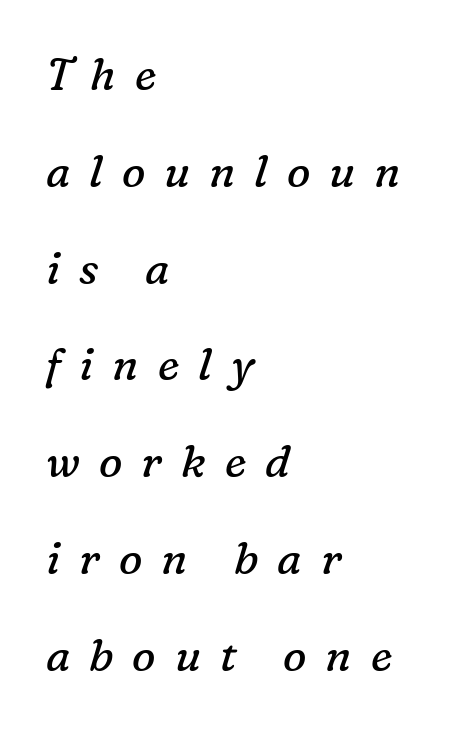
{"serif": "yes", "italic": "yes", "lean": "right", "slant_degrees": 16, "bold": "no", "weight": "regular", "width": "normal", "stroke_contrast": "low", "x_height": "medium", "monospaced": "no", "underline": "no", "align": "left", "line_spacing": "loose", "line_spacing_ratio": 2.2, "letter_spacing": "wide", "letter_spacing_em": 0.43, "glyph_px": 44}
